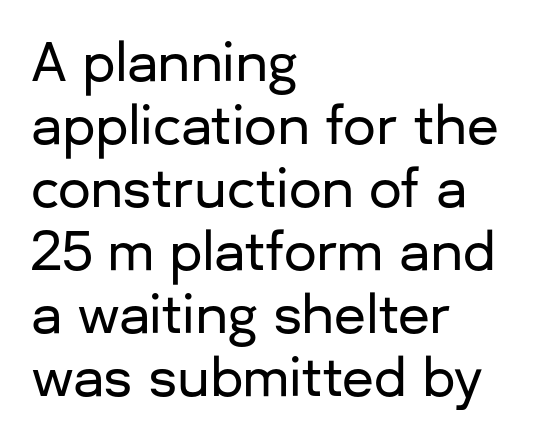
Q: Is the text italic (slanted)? A: No, it is upright.
Q: Is the typeface a serif or a sans-serif typeface? A: Sans-serif.
Q: Is the text underlined? A: No.
Q: How is the paragraph aligned? A: Left-aligned.
Q: Is the spacing between letters normal or unusually wide? A: Normal.
Q: Width (condensed, normal, or wide)? A: Normal.
Q: Stroke contrast? A: Low.
Q: x-height? A: Medium.
Q: Monospaced? A: No.
